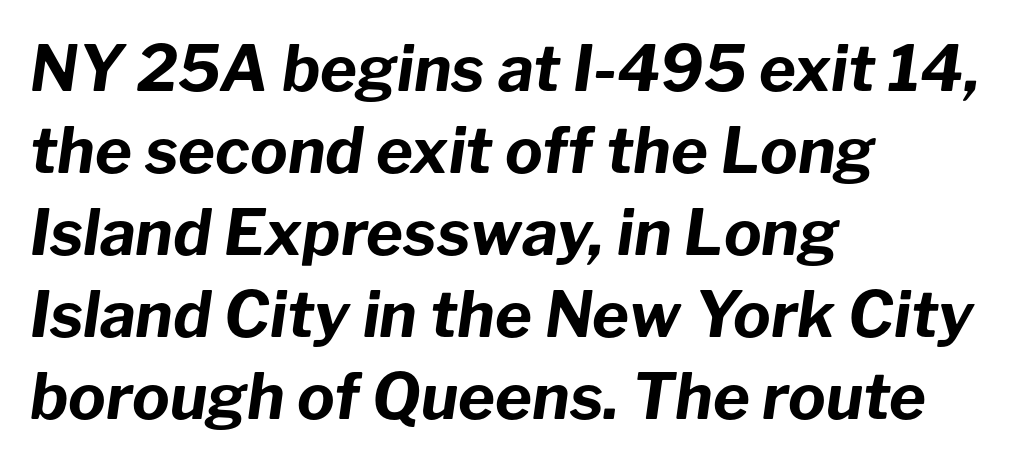
The paragraph shown leans on its left margin. Default kerning and tracking; the words read as compact shapes. As a designer I'd log this as weight 700, bold. Interline gaps are of average width in this sample.
